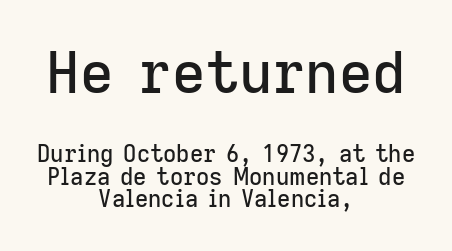
The rendering shows plain stroke endings on the letterforms — a sans-serif design. The passage shown is typed in a proportional face where columns would drift. The lines are packed closely together with very little leading. Beneath every word, the page is bare.
